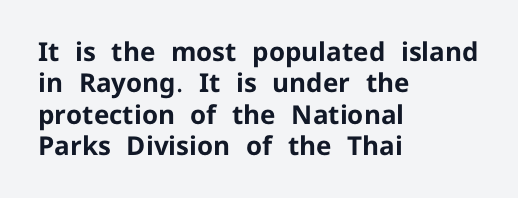
The image shows 26 px bold type, upright; set left-aligned, line spacing 1.21x, normal letter spacing, not underlined.
